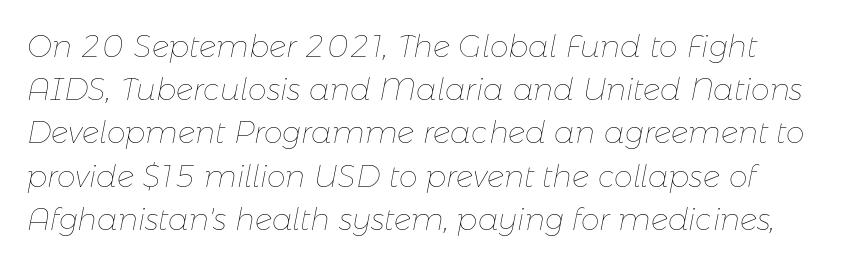
{"italic": "yes", "lean": "right", "slant_degrees": 11, "bold": "no", "weight": "thin", "width": "normal", "stroke_contrast": "low", "x_height": "medium", "monospaced": "no", "underline": "no", "line_spacing": "normal", "line_spacing_ratio": 1.44, "letter_spacing": "normal", "letter_spacing_em": 0.0, "glyph_px": 30}
